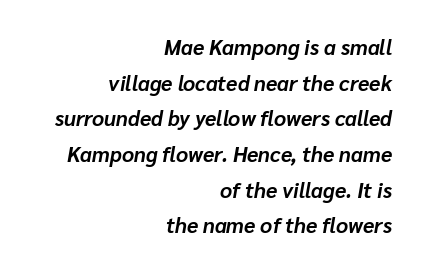
Q: Is the text bold? A: Yes.
Q: Is the text italic (slanted)? A: Yes, it leans right by about 10 degrees.
Q: Is the text underlined? A: No.
Q: How is the paragraph aligned? A: Right-aligned.
Q: Is the spacing between letters normal or unusually wide? A: Normal.
Q: Is the spacing between lines tight, normal or loose? A: Normal.
